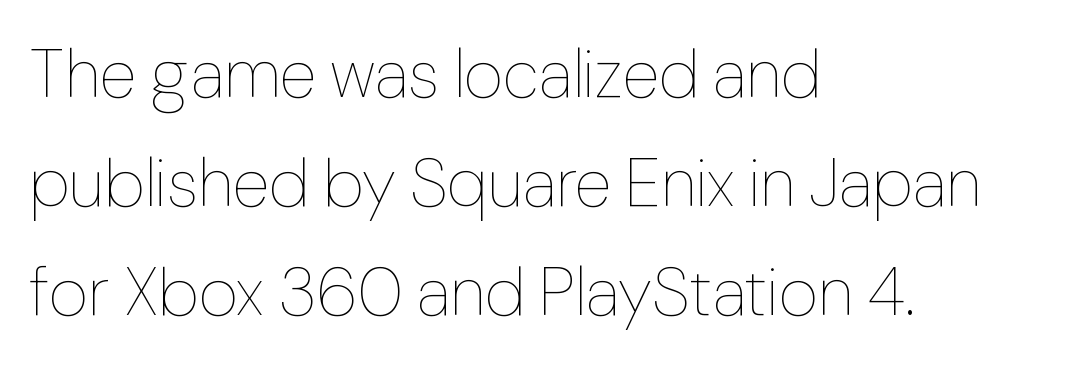
Do the letters lean? They stand straight. Each line starts at the same left margin while the right side varies. Looks like regular typesetting: each glyph gets only the width it needs. Characters follow at the spacing the type designer built in. The space directly below the letters is spotless. Honestly, the row spacing looks completely unremarkable.
